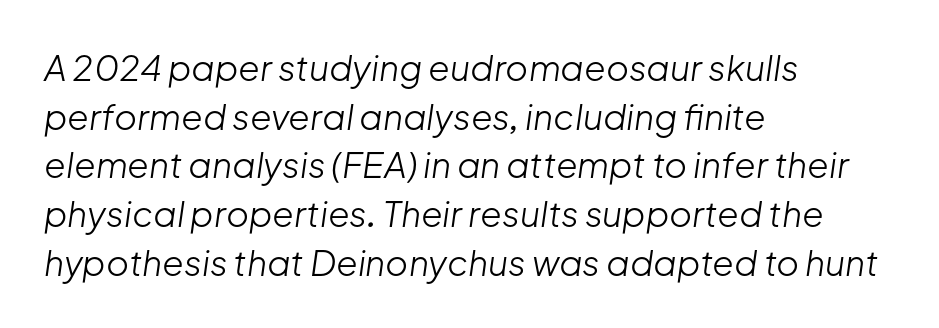
The passage is arranged the way most books set body copy — flush left. Regarding leading, the lines here are spaced in the standard way. The face used here is proportionally spaced, like ordinary book or web type. Lines of text with bare space underneath. Emphasis-style slanted type is in use.
